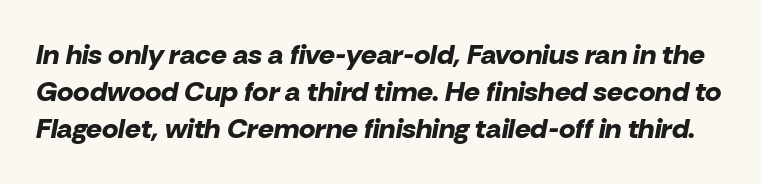
The image shows 28 px bold type, italic (leaning right); set normal line spacing (1.33x), normal letter spacing, not underlined; low stroke contrast and a medium x-height.
